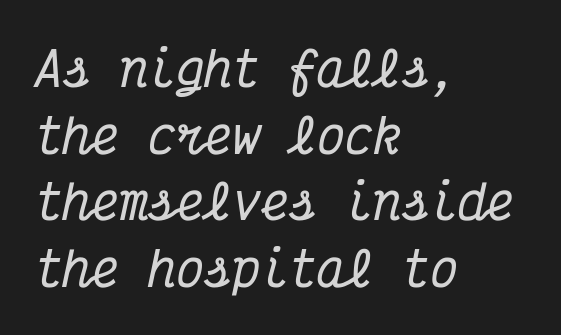
Q: Is the text italic (slanted)? A: Yes, it leans right by about 12 degrees.
Q: Is the typeface a serif or a sans-serif typeface? A: Serif.
Q: Is the text underlined? A: No.
Q: How is the paragraph aligned? A: Left-aligned.
Q: Is the spacing between letters normal or unusually wide? A: Normal.
Q: Is the spacing between lines tight, normal or loose? A: Normal.
Q: Width (condensed, normal, or wide)? A: Condensed.
Q: Stroke contrast? A: Medium.
Q: x-height? A: Medium.
Q: Monospaced? A: Yes.
